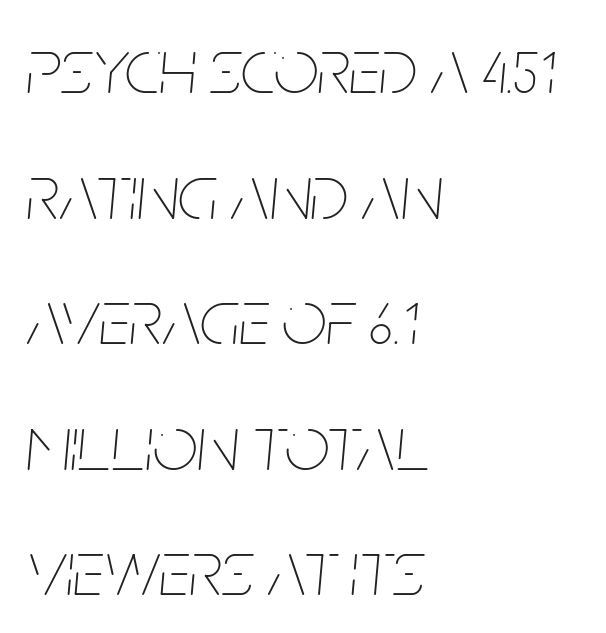
The passage is arranged the way most books set body copy — flush left. The vertical gap from one line to the next is medium. Students, note that the glyphs here touch the page at normal intervals. The baseline area is clear. Is this a fixed-width face? No — the glyphs have proportional, varying widths. The face looks like a standard text weight, possibly lighter.
